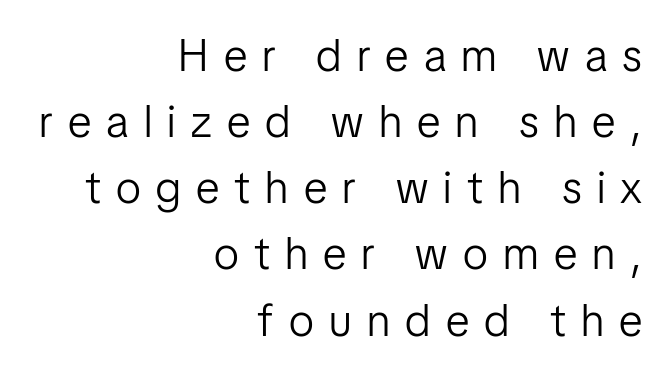
The image shows 45 px light, condensed sans-serif type, upright; set right-aligned, normal line spacing (1.47x), unusually wide letter spacing (+0.34 em), not underlined; low stroke contrast and a medium x-height.
